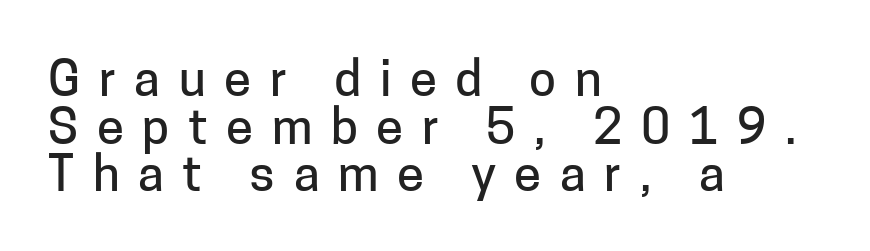
Tightly led — the rows are bunched. Reading down the block, your eye returns to a fixed left position each line. The horizontal fit of the characters is loose and conspicuously gappy. The strip under each line holds only bare page. The letters advance in unequal steps, a hallmark of proportional type.
